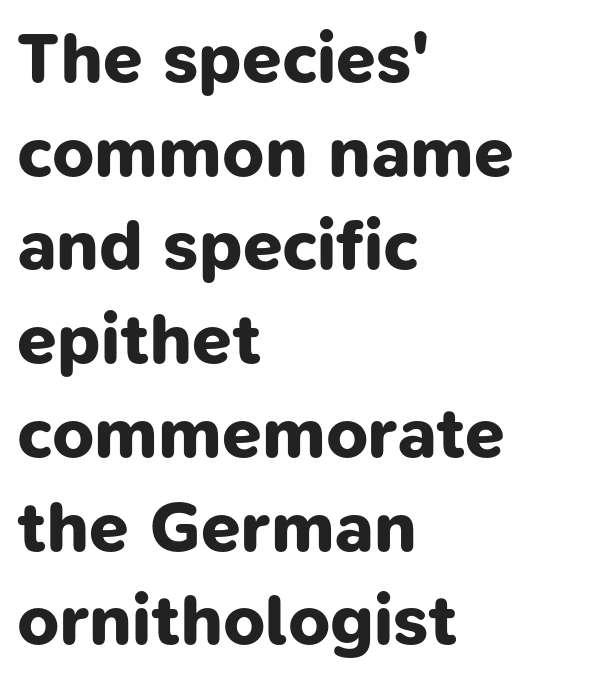
The image shows 71 px bold sans-serif type; set left-aligned, normal line spacing (1.32x), normal letter spacing, not underlined; low stroke contrast and a medium x-height.
